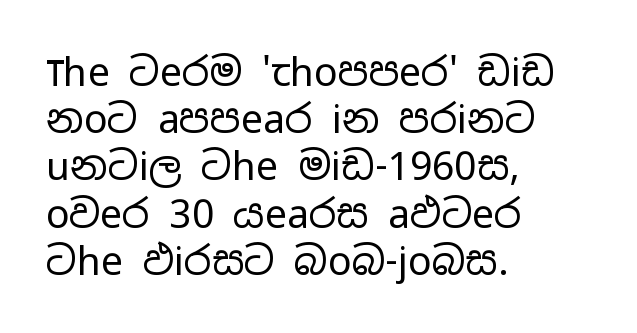
{"serif": "no", "italic": "no", "bold": "no", "weight": "regular", "width": "wide", "stroke_contrast": "low", "x_height": "medium", "monospaced": "no", "underline": "no", "align": "left", "line_spacing_ratio": 1.21, "letter_spacing": "normal", "letter_spacing_em": 0.0, "glyph_px": 39}
